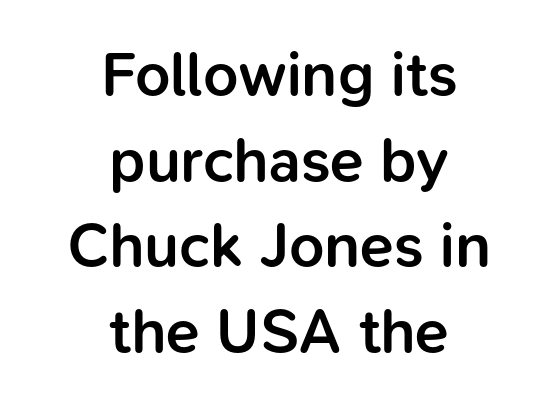
{"serif": "no", "italic": "no", "bold": "semi", "weight": "semibold", "width": "normal", "stroke_contrast": "low", "x_height": "medium", "monospaced": "no", "underline": "no", "align": "center", "line_spacing": "normal", "line_spacing_ratio": 1.38, "letter_spacing": "normal", "letter_spacing_em": 0.0, "glyph_px": 62}
